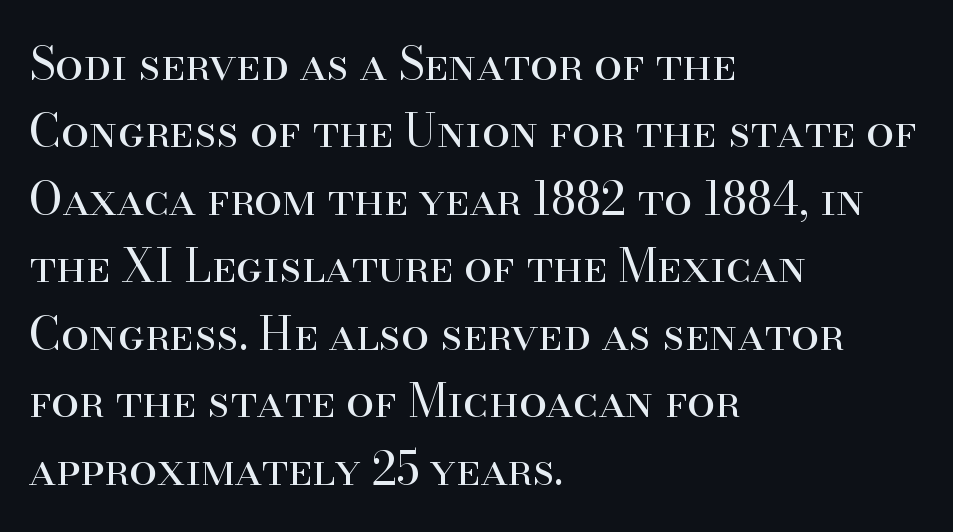
Each letter keeps its own natural width here, so spacing adapts to shape. Does extra space separate the letters? No, they use regular spacing. Line spacing here is normal. The type sits square on the baseline with zero lean.
